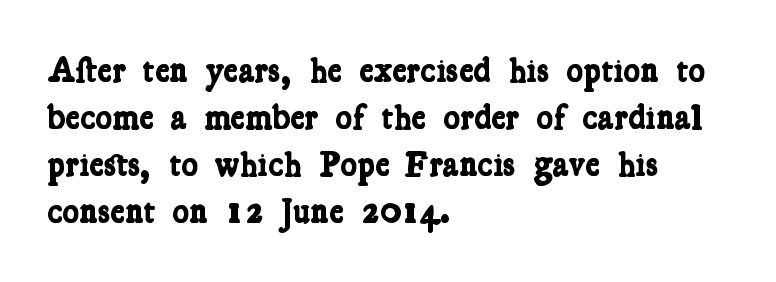
Q: Is the text bold? A: Yes.
Q: Is the typeface a serif or a sans-serif typeface? A: Serif.
Q: Is the text underlined? A: No.
Q: How is the paragraph aligned? A: Left-aligned.
Q: Is the spacing between letters normal or unusually wide? A: Normal.
Q: Is the spacing between lines tight, normal or loose? A: Normal.
Q: Width (condensed, normal, or wide)? A: Condensed.
Q: Stroke contrast? A: Low.
Q: x-height? A: Medium.
Q: Monospaced? A: No.
